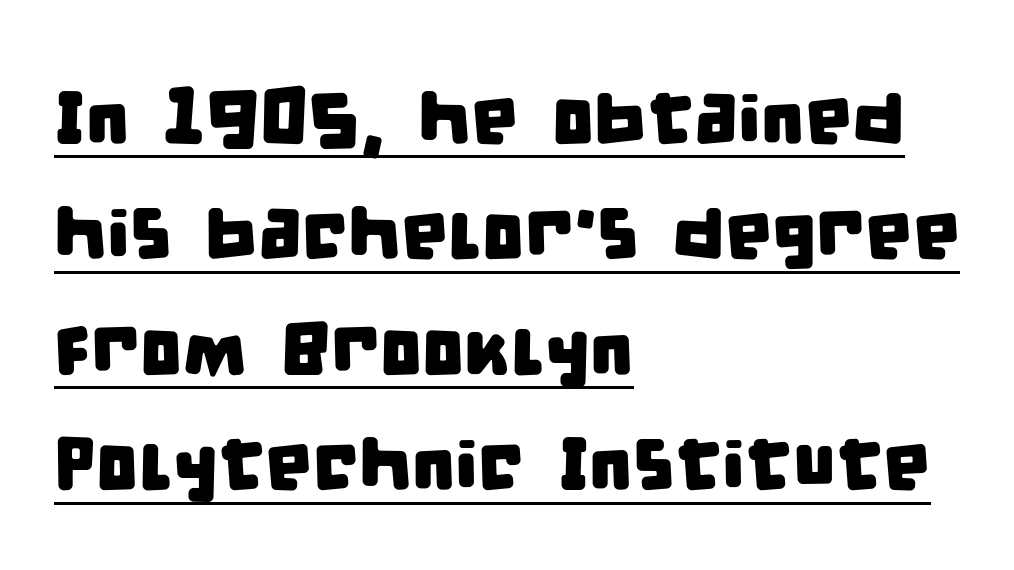
The image shows 75 px condensed sans-serif type; set left-aligned, normal line spacing (1.54x), normal letter spacing, underlined; low stroke contrast and a large x-height.
